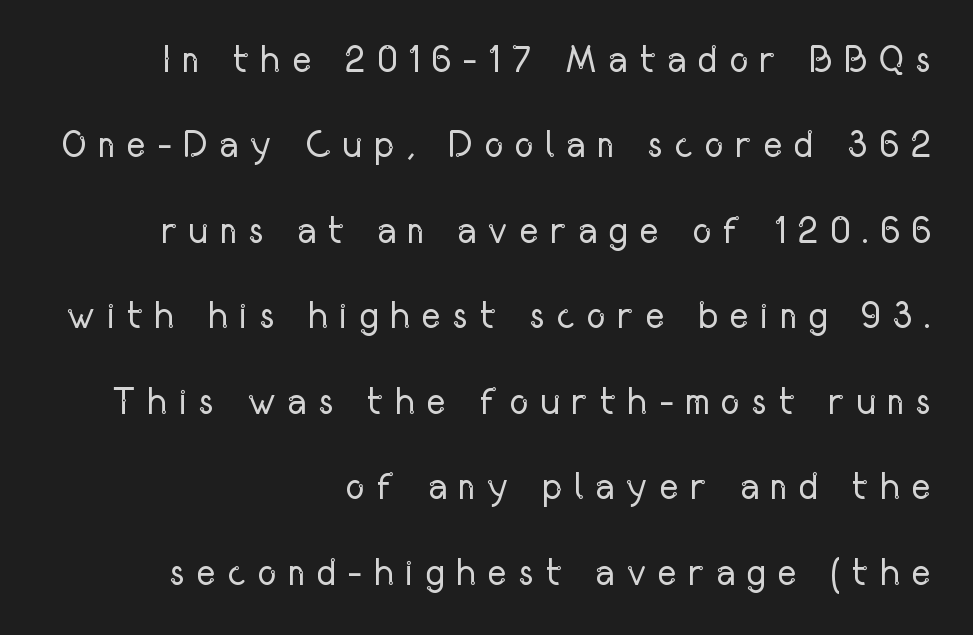
Q: Is the text bold? A: No.
Q: Is the text italic (slanted)? A: No, it is upright.
Q: Is the typeface a serif or a sans-serif typeface? A: Sans-serif.
Q: Is the text underlined? A: No.
Q: How is the paragraph aligned? A: Right-aligned.
Q: Is the spacing between letters normal or unusually wide? A: Unusually wide.
Q: Is the spacing between lines tight, normal or loose? A: Loose.
Q: Width (condensed, normal, or wide)? A: Condensed.
Q: Stroke contrast? A: Low.
Q: x-height? A: Medium.
Q: Monospaced? A: No.
